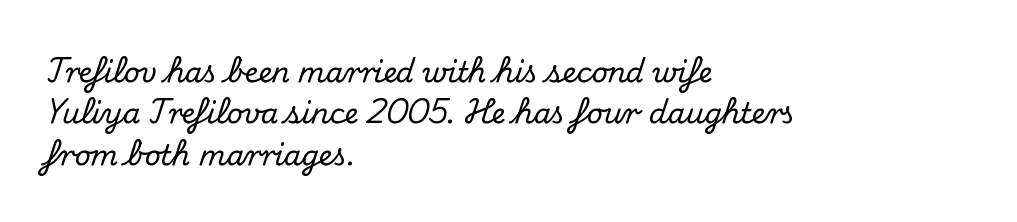
Q: Is the text italic (slanted)? A: Yes.
Q: Is the typeface a serif or a sans-serif typeface? A: Serif.
Q: Is the text underlined? A: No.
Q: How is the paragraph aligned? A: Left-aligned.
Q: Is the spacing between letters normal or unusually wide? A: Normal.
Q: Is the spacing between lines tight, normal or loose? A: Normal.
Q: Width (condensed, normal, or wide)? A: Normal.
Q: Stroke contrast? A: Medium.
Q: x-height? A: Small.
Q: Monospaced? A: No.
